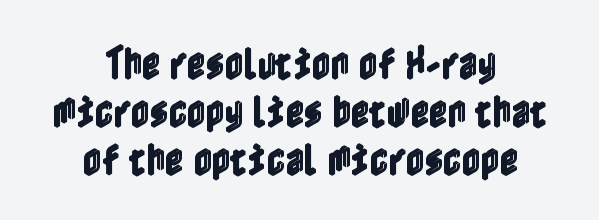
Q: Is the text italic (slanted)? A: No, it is upright.
Q: Is the text underlined? A: No.
Q: How is the paragraph aligned? A: Centered.
Q: Is the spacing between letters normal or unusually wide? A: Normal.
Q: Is the spacing between lines tight, normal or loose? A: Normal.
Q: Width (condensed, normal, or wide)? A: Condensed.
Q: x-height? A: Medium.
